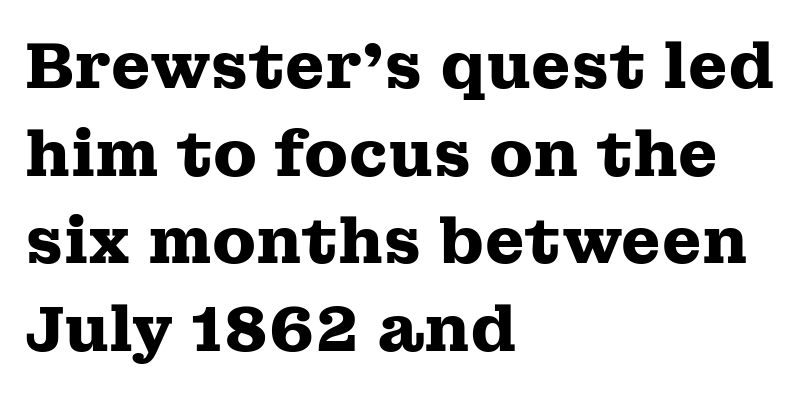
Q: Is the text bold? A: Yes.
Q: Is the text italic (slanted)? A: No, it is upright.
Q: Is the typeface a serif or a sans-serif typeface? A: Serif.
Q: Is the text underlined? A: No.
Q: How is the paragraph aligned? A: Left-aligned.
Q: Is the spacing between letters normal or unusually wide? A: Normal.
Q: Is the spacing between lines tight, normal or loose? A: Normal.
Q: Width (condensed, normal, or wide)? A: Wide.
Q: Stroke contrast? A: Medium.
Q: x-height? A: Medium.
Q: Monospaced? A: No.
